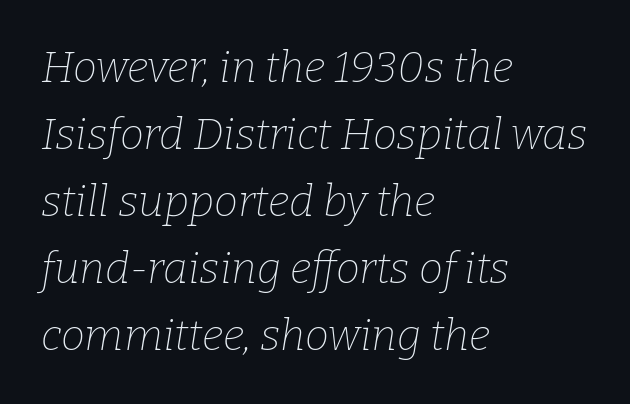
In CSS terms this would be text-align: left. A typesetter would call this proportional, since set widths differ per character. Yep, those are serifs on the letters. Type without underlining. Italic: yes, the glyphs are oblique.
